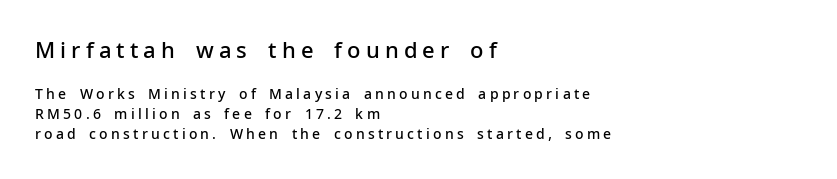
{"italic": "no", "bold": "semi", "underline": "no", "align": "left", "line_spacing": "normal", "line_spacing_ratio": 1.42, "letter_spacing": "wide", "letter_spacing_em": 0.23, "larger_block": "first", "size_ratio": 1.57, "glyph_px": 22}
